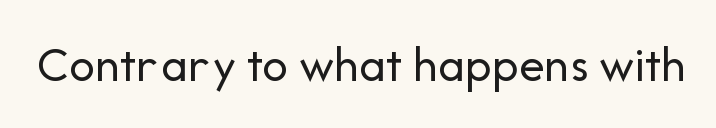
{"serif": "no", "italic": "no", "bold": "no", "weight": "regular", "width": "normal", "stroke_contrast": "low", "x_height": "medium", "monospaced": "no", "underline": "no", "letter_spacing": "normal", "letter_spacing_em": 0.0, "glyph_px": 51}
